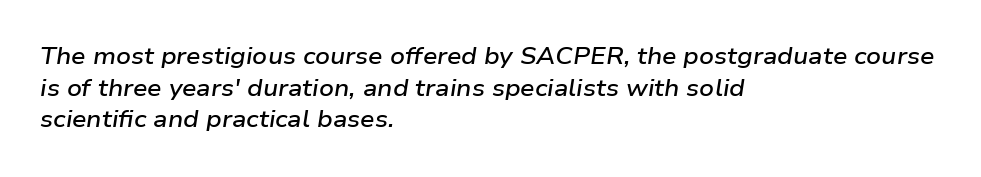
The image shows 23 px text type, italic (leaning right); set left-aligned, normal line spacing (1.38x), normal letter spacing, not underlined.
